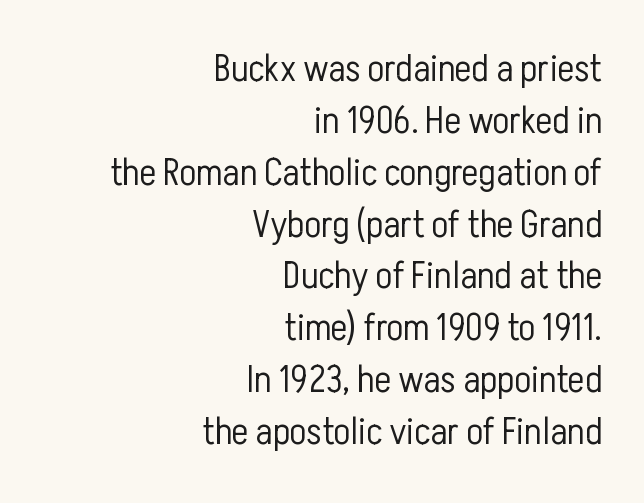
Bare-footed words on every line. Style check: upright. The face looks like a standard text weight, possibly lighter. Each letter keeps its own natural width here, so spacing adapts to shape.
